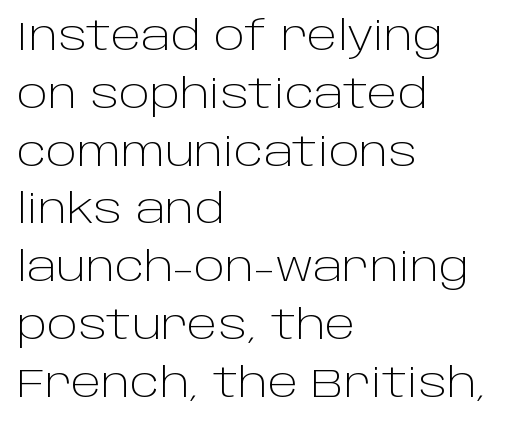
These lines keep a tight, regular rhythm from letter to letter. Each letter keeps its own natural width here, so spacing adapts to shape. The rendering anchors every line to the left-hand side. Baseline-to-baseline distance is the conventional proportion of letter height. Posture: upright roman. Examine the stroke ends and you'll find no serifs.
